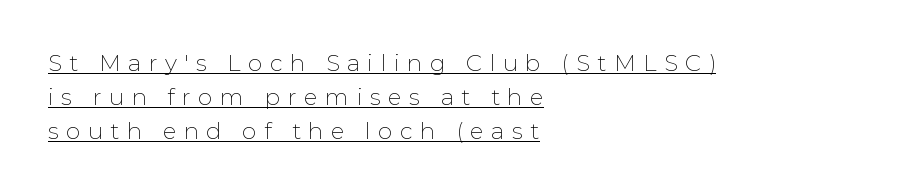
The image shows 23 px text type, upright; set left-aligned, normal line spacing (1.48x), unusually wide letter spacing (+0.32 em), underlined.
